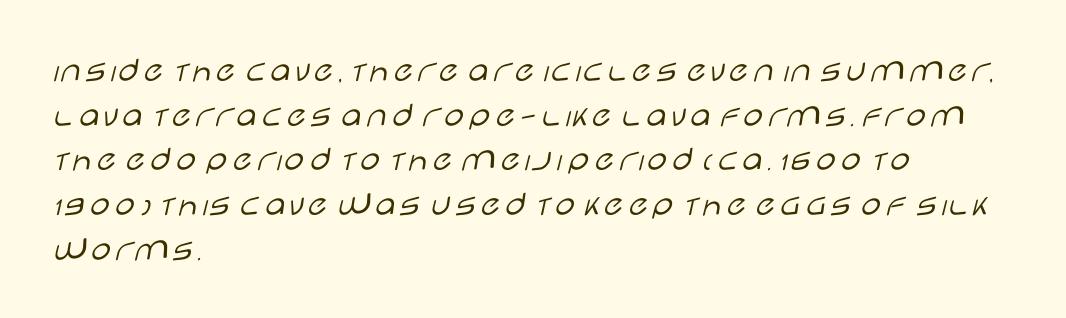
{"serif": "no", "bold": "no", "weight": "light", "width": "wide", "stroke_contrast": "low", "x_height": "large", "monospaced": "no", "underline": "no", "align": "left", "line_spacing_ratio": 1.24, "letter_spacing": "normal", "letter_spacing_em": 0.0, "glyph_px": 36}
